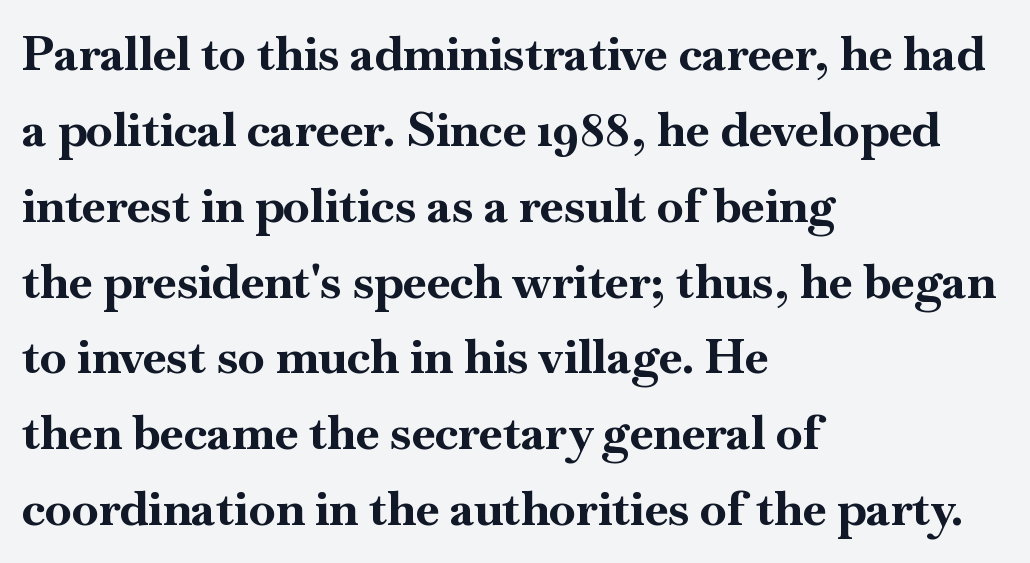
A clean baseline with only descenders dipping below it. The paragraph has a hard left edge and a soft right edge. Heavy-handed strokes throughout: this text is bold. To sum up the face: it has serifs. The face used here is proportionally spaced, like ordinary book or web type. The line texture is even and compact thanks to regular tracking.
